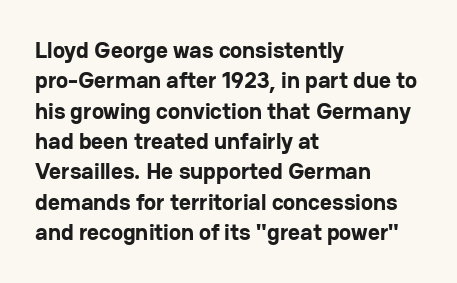
{"italic": "no", "bold": "yes", "underline": "no", "align": "left", "line_spacing": "normal", "line_spacing_ratio": 1.32, "letter_spacing": "normal", "letter_spacing_em": 0.0, "glyph_px": 23}
